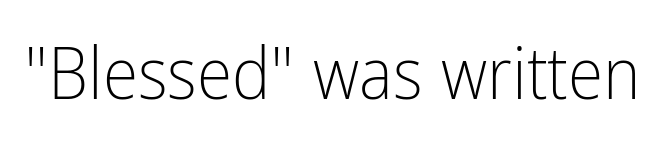
{"serif": "no", "italic": "no", "bold": "no", "weight": "light", "width": "condensed", "stroke_contrast": "low", "x_height": "medium", "monospaced": "no", "underline": "no", "letter_spacing": "normal", "letter_spacing_em": 0.0, "glyph_px": 72}
